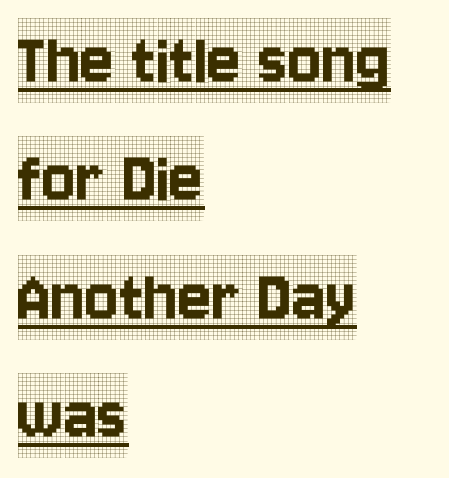
The image shows 79 px condensed serif type, upright; set left-aligned, normal line spacing (1.5x), normal letter spacing, underlined; a large x-height.
